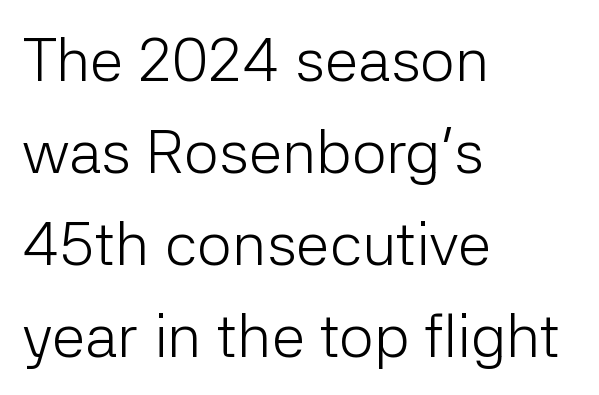
Q: Is the text bold? A: No.
Q: Is the text italic (slanted)? A: No, it is upright.
Q: Is the typeface a serif or a sans-serif typeface? A: Sans-serif.
Q: Is the text underlined? A: No.
Q: How is the paragraph aligned? A: Left-aligned.
Q: Is the spacing between letters normal or unusually wide? A: Normal.
Q: Is the spacing between lines tight, normal or loose? A: Normal.
Q: Width (condensed, normal, or wide)? A: Normal.
Q: Stroke contrast? A: Low.
Q: x-height? A: Medium.
Q: Monospaced? A: No.
